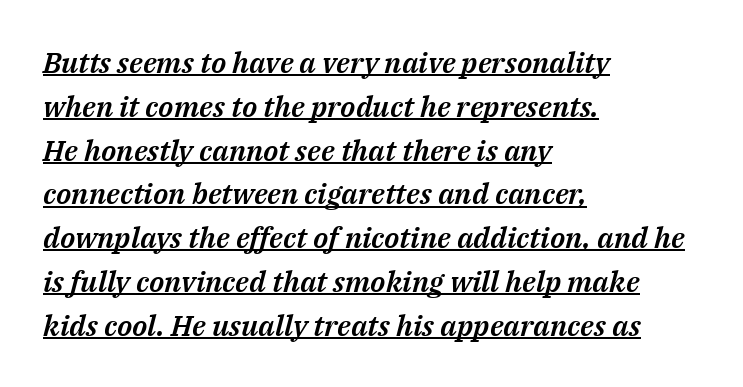
Q: Is the text italic (slanted)? A: Yes, it leans right by about 14 degrees.
Q: Is the text underlined? A: Yes.
Q: How is the paragraph aligned? A: Left-aligned.
Q: Is the spacing between letters normal or unusually wide? A: Normal.
Q: Is the spacing between lines tight, normal or loose? A: Normal.
Q: Width (condensed, normal, or wide)? A: Normal.
Q: Stroke contrast? A: Medium.
Q: x-height? A: Medium.
Q: Monospaced? A: No.
